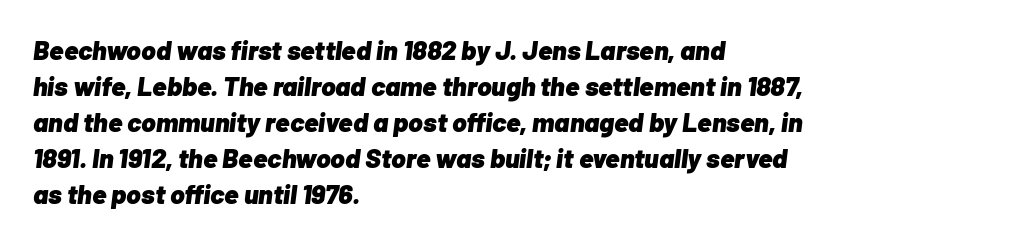
The image shows 27 px bold type, italic (leaning right); set left-aligned, normal line spacing (1.33x), normal letter spacing, not underlined.
